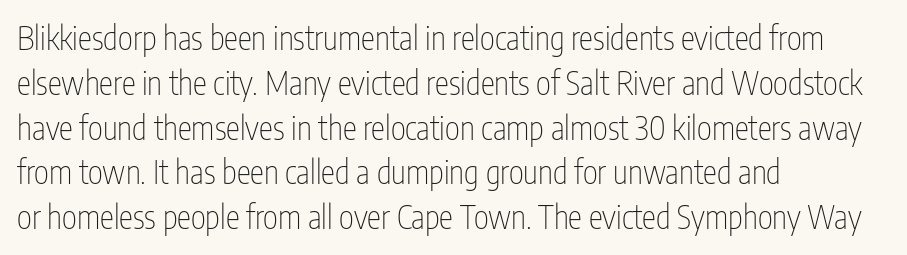
The image shows 32 px thin, condensed sans-serif type, upright; set left-aligned, normal line spacing (1.4x), normal letter spacing, not underlined; low stroke contrast and a medium x-height.
